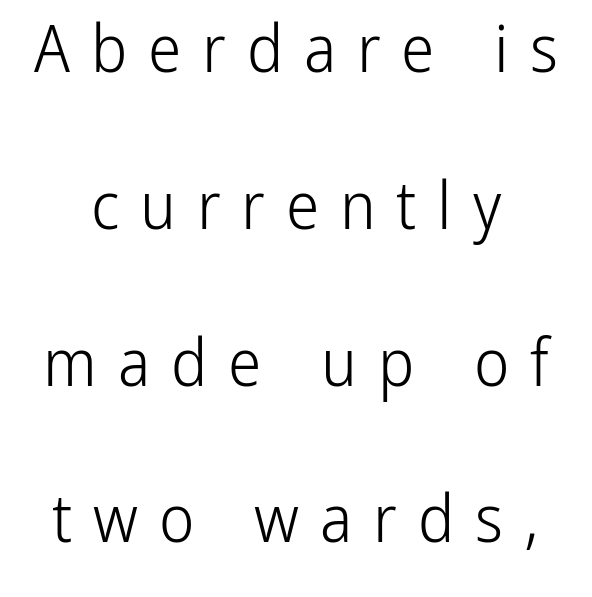
On a weight scale, this lands at 450 or below. The passage shown has open, widely tracked lettering throughout. Spacing verdict: proportional, widths tailored to each character. The gap between lines stays unmarked. The designer went with a sans here, leaving each stem footless.
